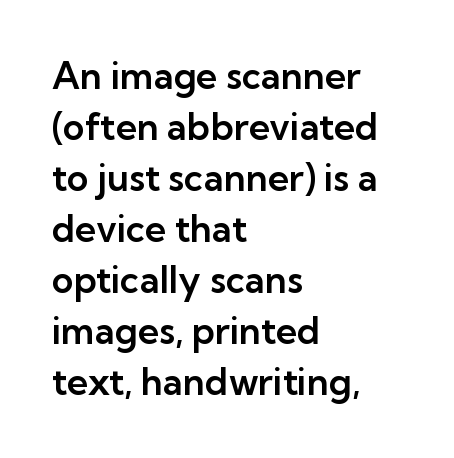
Q: Is the text italic (slanted)? A: No, it is upright.
Q: Is the typeface a serif or a sans-serif typeface? A: Sans-serif.
Q: Is the text underlined? A: No.
Q: How is the paragraph aligned? A: Left-aligned.
Q: Is the spacing between letters normal or unusually wide? A: Normal.
Q: Is the spacing between lines tight, normal or loose? A: Normal.
Q: Width (condensed, normal, or wide)? A: Normal.
Q: Stroke contrast? A: Low.
Q: x-height? A: Medium.
Q: Monospaced? A: No.
